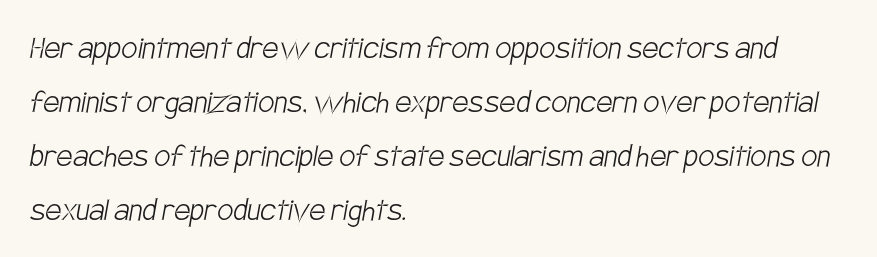
{"serif": "no", "bold": "no", "weight": "light", "width": "condensed", "stroke_contrast": "low", "x_height": "large", "monospaced": "no", "underline": "no", "align": "left", "line_spacing": "normal", "line_spacing_ratio": 1.5, "letter_spacing": "normal", "letter_spacing_em": 0.0, "glyph_px": 36}
